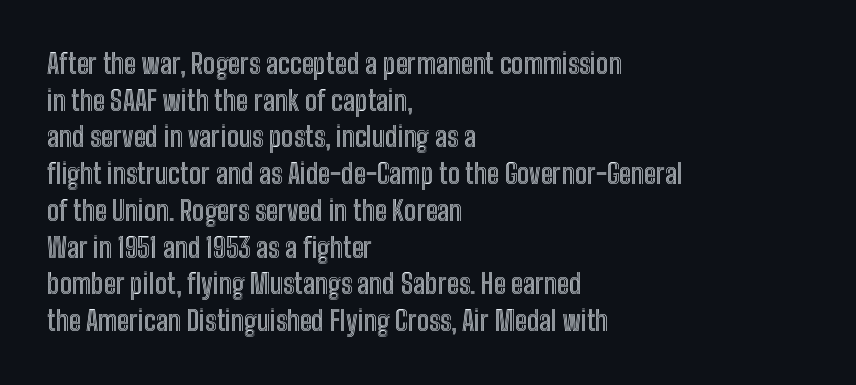
Q: Is the text italic (slanted)? A: No, it is upright.
Q: Is the text underlined? A: No.
Q: How is the paragraph aligned? A: Left-aligned.
Q: Is the spacing between letters normal or unusually wide? A: Normal.
Q: Is the spacing between lines tight, normal or loose? A: Normal.
